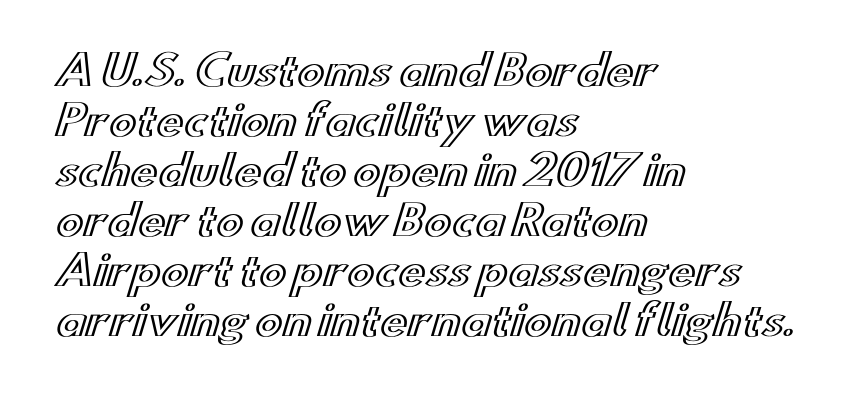
The image shows 41 px wide type; set left-aligned, line spacing 1.22x, normal letter spacing, not underlined; a small x-height.
